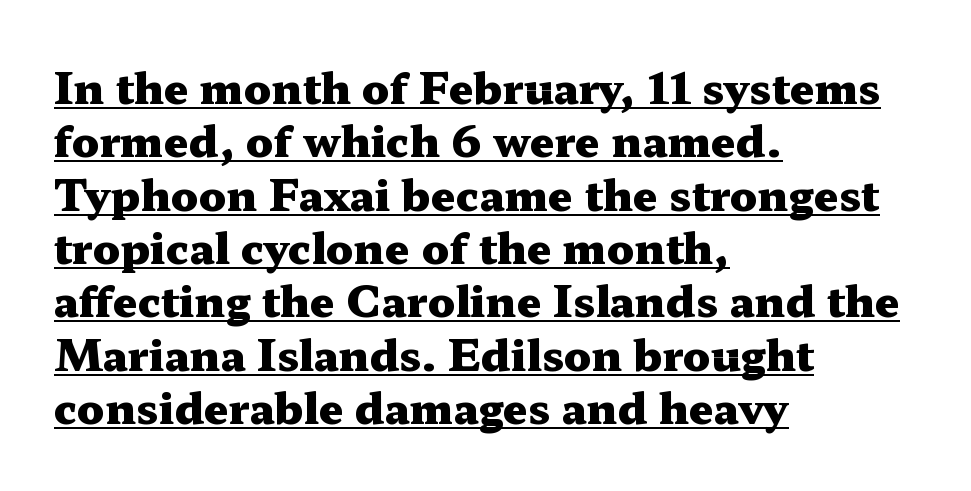
The passage shown is typed in a proportional face where columns would drift. Does the type have serifs? Yes, each stem ends in a small foot. Does extra space separate the letters? No, they use regular spacing. Notice how the stems are strictly vertical — no italics here. The text block is weighted toward the left margin, trailing off unevenly rightward. This is heavy type, rendered in bold.
